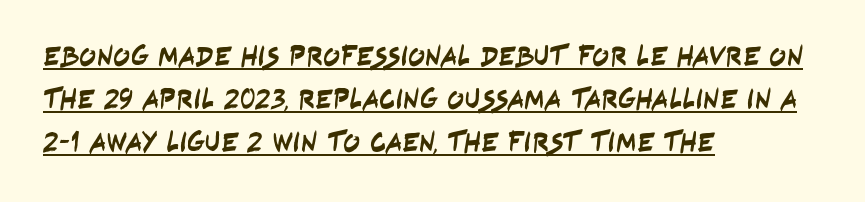
The image shows 28 px condensed sans-serif type; set left-aligned, normal line spacing (1.54x), normal letter spacing, underlined; low stroke contrast and a large x-height.
